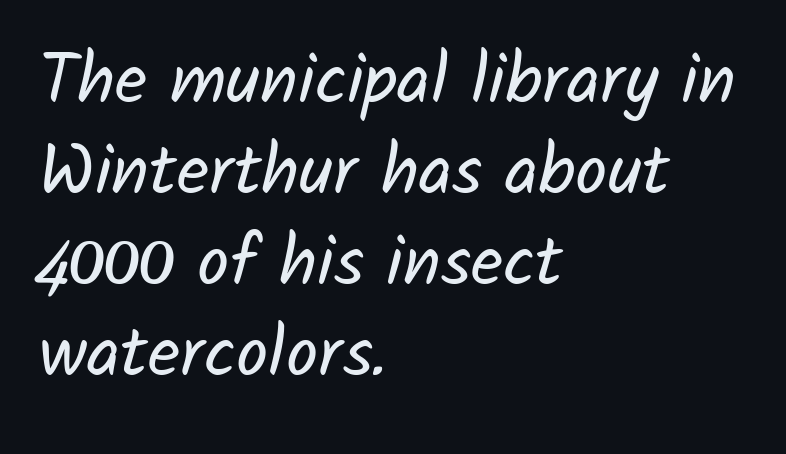
Q: Is the text bold? A: No.
Q: Is the typeface a serif or a sans-serif typeface? A: Sans-serif.
Q: Is the text underlined? A: No.
Q: How is the paragraph aligned? A: Left-aligned.
Q: Is the spacing between letters normal or unusually wide? A: Normal.
Q: Is the spacing between lines tight, normal or loose? A: Normal.
Q: Width (condensed, normal, or wide)? A: Normal.
Q: Stroke contrast? A: Low.
Q: x-height? A: Medium.
Q: Monospaced? A: No.
